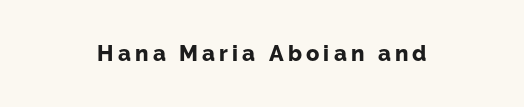
Where is the straight margin? There isn't one; the lines are centered. What weight is shown? A full bold with thick strokes. This rendering features lettering with no underline. Does the lettering tilt? It doesn't — this is upright.
